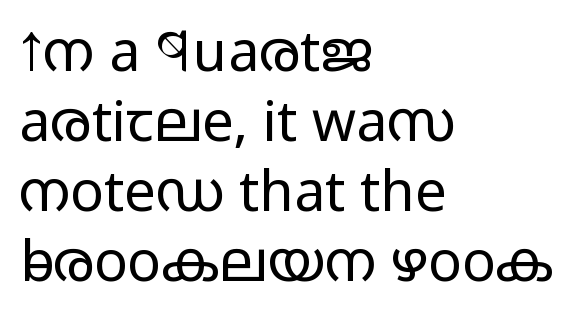
Q: Is the text bold? A: No.
Q: Is the text italic (slanted)? A: No, it is upright.
Q: Is the typeface a serif or a sans-serif typeface? A: Sans-serif.
Q: Is the text underlined? A: No.
Q: How is the paragraph aligned? A: Left-aligned.
Q: Is the spacing between letters normal or unusually wide? A: Normal.
Q: Is the spacing between lines tight, normal or loose? A: Normal.
Q: Width (condensed, normal, or wide)? A: Wide.
Q: Stroke contrast? A: Low.
Q: x-height? A: Medium.
Q: Monospaced? A: No.
